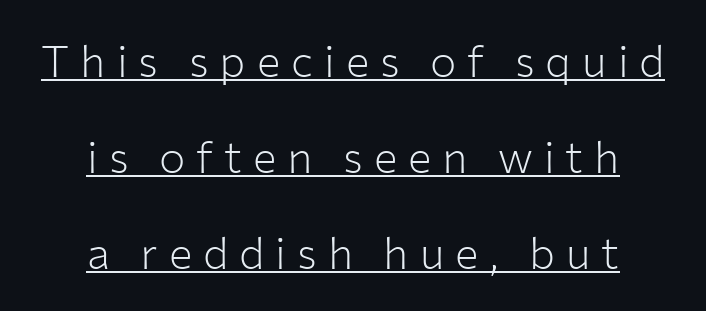
The rendering inserts visible extra space after every character. Notice how the stems are strictly vertical — no italics here. Horizontally, the lines are justified to the midpoint only. Bold? No — there's no thickening of the strokes. Does the leading feel generous? Absolutely, it's lavish.
